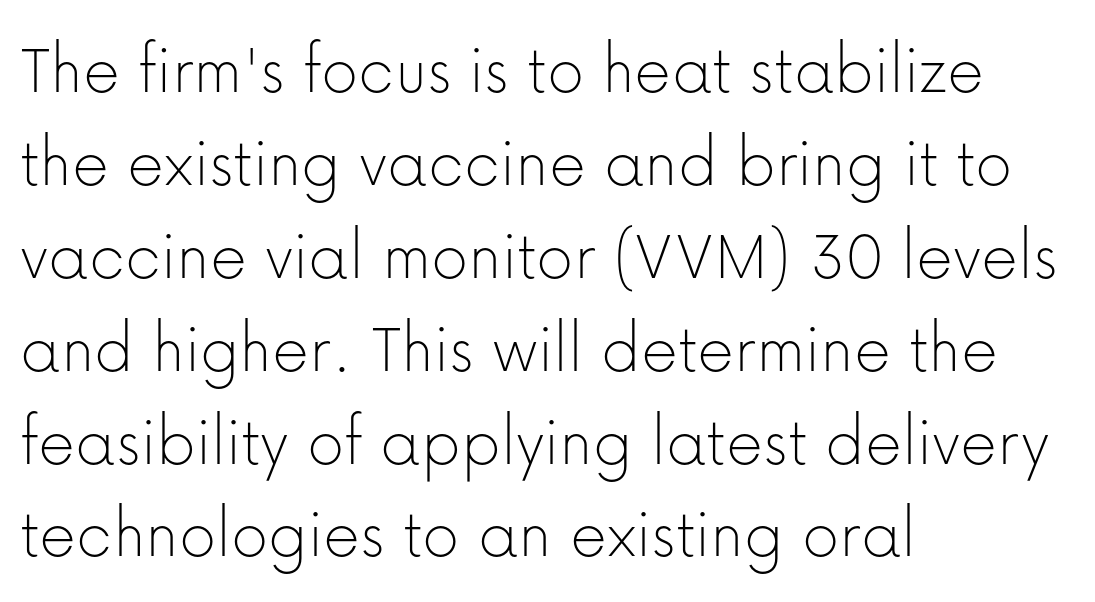
Q: Is the text bold? A: No.
Q: Is the text italic (slanted)? A: No, it is upright.
Q: Is the typeface a serif or a sans-serif typeface? A: Sans-serif.
Q: Is the text underlined? A: No.
Q: How is the paragraph aligned? A: Left-aligned.
Q: Is the spacing between letters normal or unusually wide? A: Normal.
Q: Is the spacing between lines tight, normal or loose? A: Normal.
Q: Width (condensed, normal, or wide)? A: Normal.
Q: Stroke contrast? A: Low.
Q: x-height? A: Medium.
Q: Monospaced? A: No.
